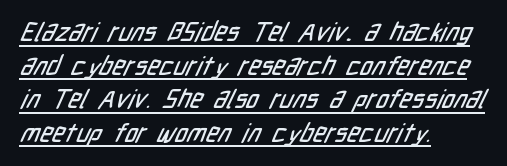
The image shows 26 px text type; set left-aligned, normal line spacing (1.29x), normal letter spacing, underlined.
